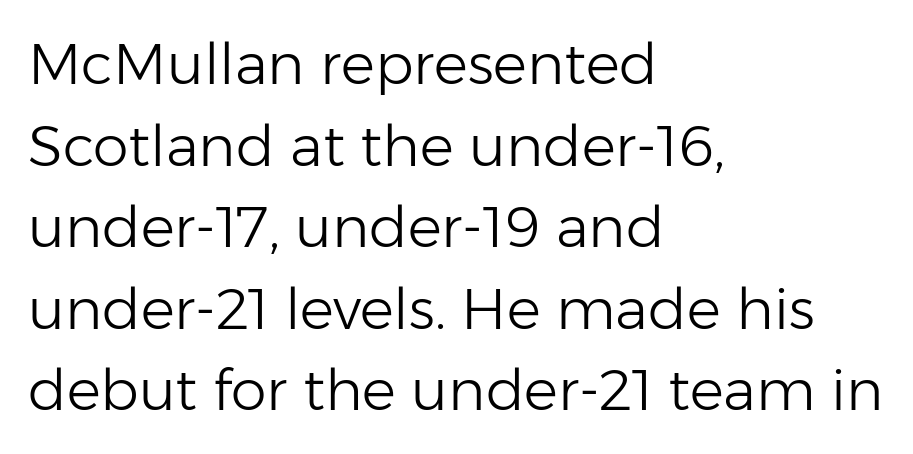
The image shows 57 px light sans-serif type, upright; set left-aligned, normal line spacing (1.43x), normal letter spacing, not underlined; low stroke contrast and a medium x-height.
